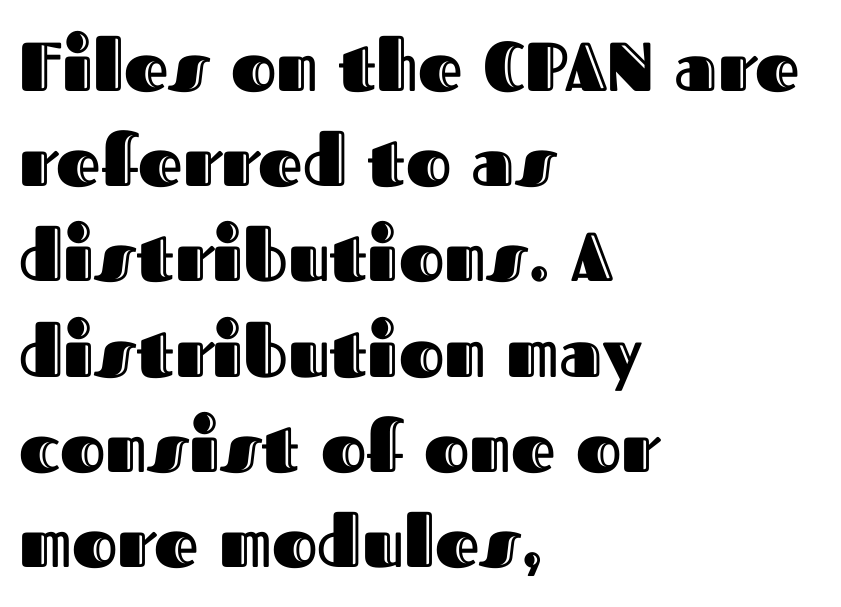
Students, note that the glyphs here touch the page at normal intervals. Lines of text with bare space underneath. The letters stand straight up with perfectly vertical stems. The passage shown is typed in a proportional face where columns would drift. Successive baselines arrive at the customary interval.
